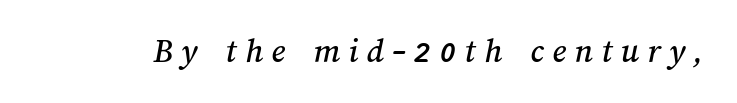
Q: Is the text underlined? A: No.
Q: Is the spacing between letters normal or unusually wide? A: Unusually wide.
Q: Width (condensed, normal, or wide)? A: Normal.
Q: Stroke contrast? A: Medium.
Q: x-height? A: Medium.
Q: Monospaced? A: No.
